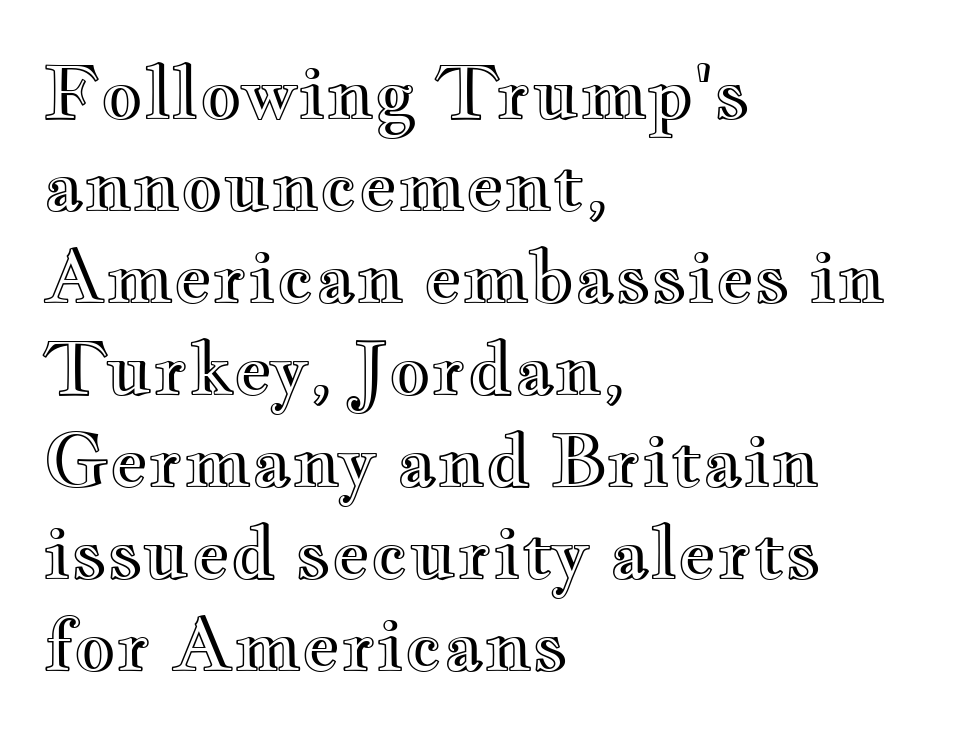
Notice how descenders clear the ascenders below comfortably — that's standard leading. A typesetter would call this proportional, since set widths differ per character. The baseline area is clear. Each word holds together tightly as a unit, with standard inter-letter gaps. The typesetter chose a ragged-right arrangement here.
